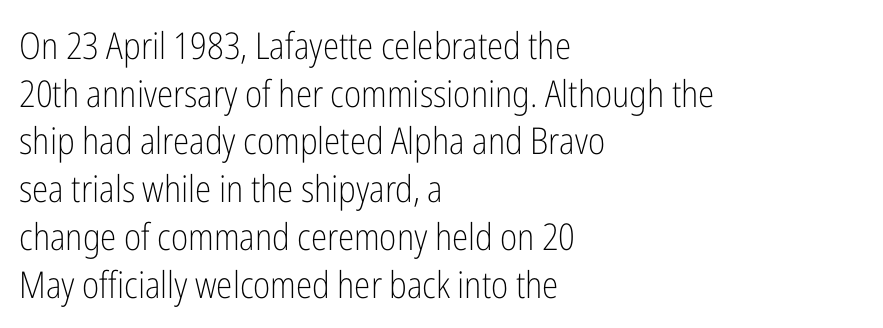
Notice how descenders clear the ascenders below comfortably — that's standard leading. Glyph-to-glyph distance matches everyday printed text. The typography opts for an upright posture over an oblique one. The gap between lines stays unmarked.
